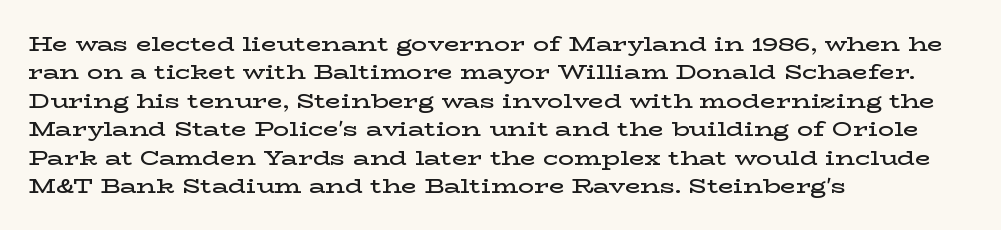
{"italic": "no", "bold": "semi", "underline": "no", "align": "left", "line_spacing": "normal", "line_spacing_ratio": 1.42, "letter_spacing": "normal", "letter_spacing_em": 0.0, "glyph_px": 20}
